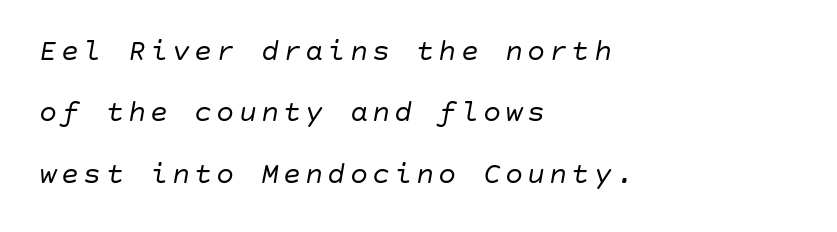
{"italic": "yes", "lean": "right", "slant_degrees": 10, "bold": "no", "weight": "regular", "width": "normal", "stroke_contrast": "low", "x_height": "large", "underline": "no", "align": "left", "line_spacing": "loose", "line_spacing_ratio": 2.05, "glyph_px": 30}
